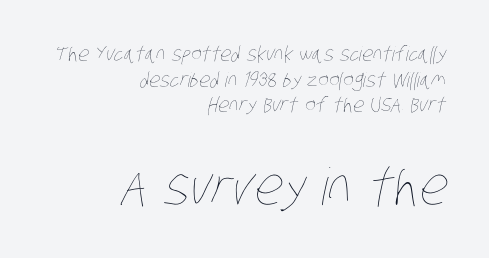
{"bold": "no", "weight": "thin", "width": "condensed", "stroke_contrast": "low", "x_height": "large", "monospaced": "no", "underline": "no", "align": "right", "line_spacing": "normal", "line_spacing_ratio": 1.28, "letter_spacing": "normal", "letter_spacing_em": 0.0, "larger_block": "second", "size_ratio": 2.55, "glyph_px": 51}
